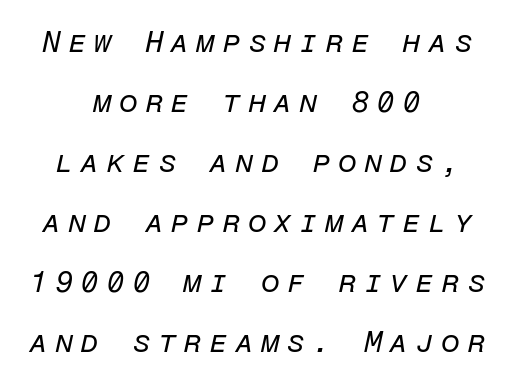
{"italic": "yes", "lean": "right", "slant_degrees": 12, "bold": "no", "weight": "regular", "width": "normal", "stroke_contrast": "low", "x_height": "medium", "monospaced": "yes", "underline": "no", "align": "center", "line_spacing": "loose", "line_spacing_ratio": 2.0, "letter_spacing": "wide", "letter_spacing_em": 0.24, "glyph_px": 30}
